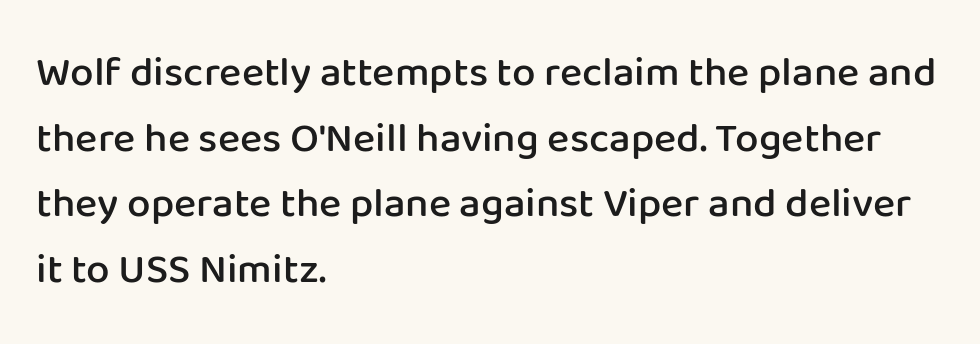
The image shows 42 px semibold sans-serif type, upright; set left-aligned, normal line spacing (1.56x), normal letter spacing, not underlined; low stroke contrast and a medium x-height.
